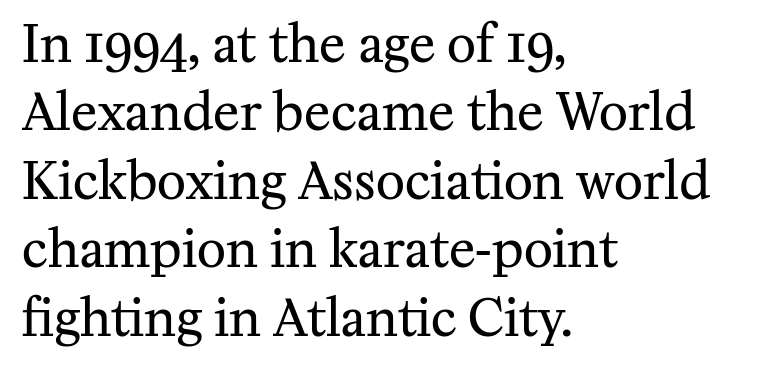
The image shows 50 px regular-weight serif type, upright; set left-aligned, normal line spacing (1.37x), normal letter spacing, not underlined; medium stroke contrast and a medium x-height.
